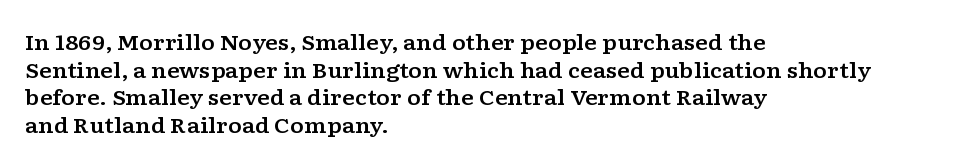
The image shows 21 px text type, upright; set left-aligned, normal line spacing (1.31x), normal letter spacing, not underlined.
